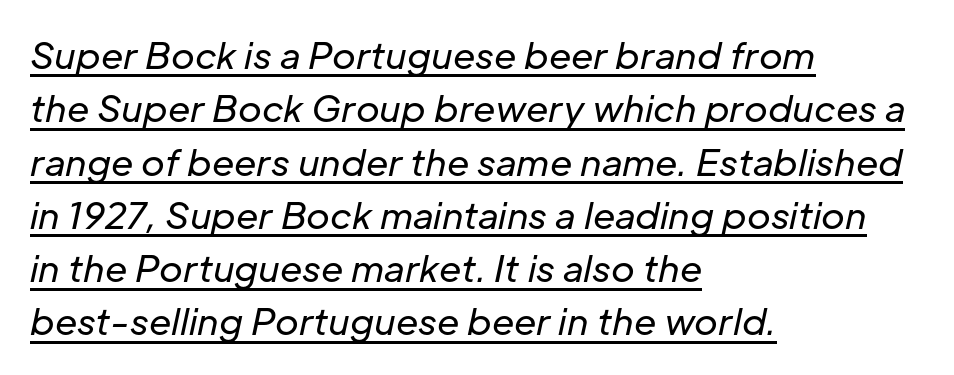
{"italic": "yes", "lean": "right", "slant_degrees": 12, "bold": "no", "weight": "regular", "width": "normal", "stroke_contrast": "low", "x_height": "medium", "monospaced": "no", "underline": "yes", "align": "left", "line_spacing": "normal", "line_spacing_ratio": 1.48, "letter_spacing": "normal", "letter_spacing_em": 0.0, "glyph_px": 36}
